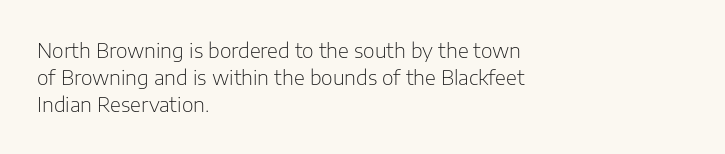
The image shows 20 px text type, upright; set left-aligned, normal line spacing (1.34x), normal letter spacing, not underlined.
